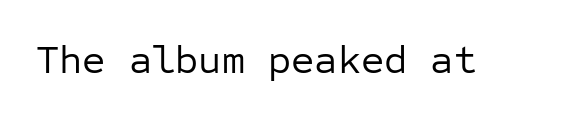
Each stroke keeps to a modest, everyday thickness or less. Beneath every word, the page is bare. Nothing sits at the stroke ends, so this counts as sans-serif. These lines are rendered in a fixed-pitch font.
